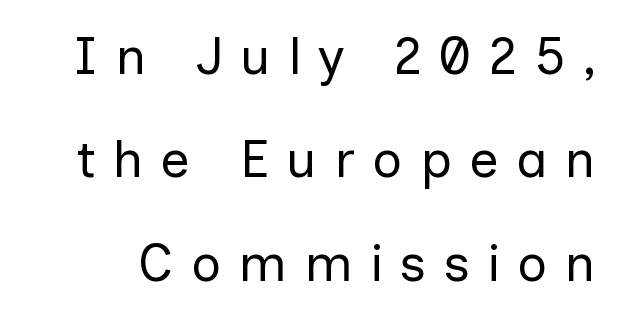
This is sans-serif lettering, the kind often seen on screens and signage. The rendering uses a large line-height, opening up the rows. How are the letters spaced? Widely, with obvious added tracking. The rendering uses natural spacing where letterforms have individual widths.
